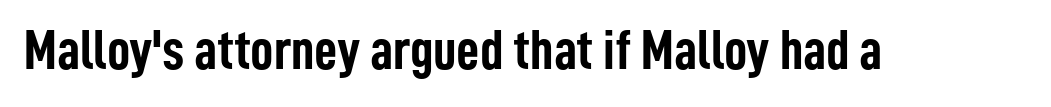
Proportional: the letters do not fall into vertical columns. Nothing unusual about the tracking: characters are spaced as the font intends. No italicization has been applied; the sample stays upright. Unlike a traditional serif, this face leaves its strokes unadorned. The passage shown is emphatically bold. Honestly, there is no underline to notice here at all.
